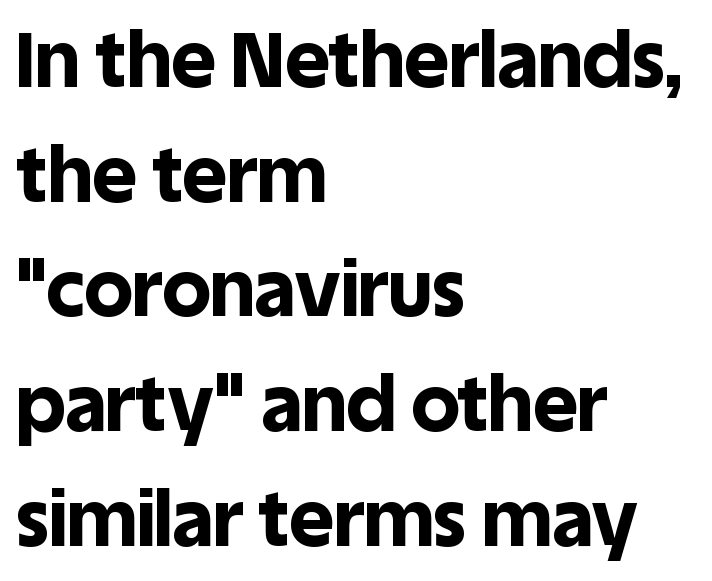
Default kerning and tracking; the words read as compact shapes. Is the type bold? Yes — the strokes are clearly thick and heavy. This sample is left-justified, so line endings fall wherever the words run out. Nope, not italic — everything's standing straight.
